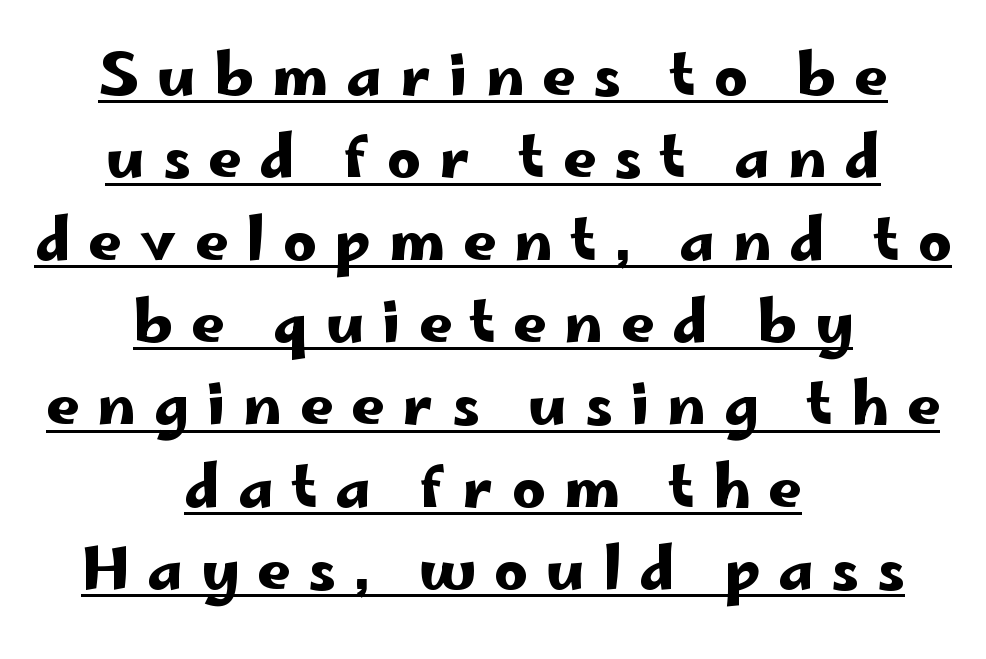
This sample keeps an unexceptional amount of space between lines. Compared with undecorated copy, this sample adds a rule below the words. Character widths vary here, with narrow letters taking less room than wide ones. Where is the straight margin? There isn't one; the lines are centered.
